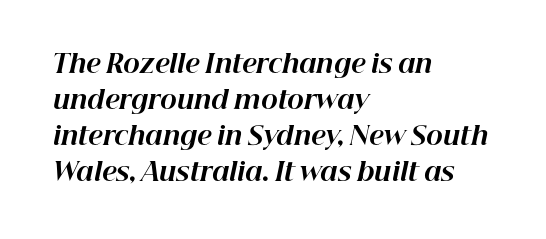
Vertically, the passage feels balanced, rows spaced as you'd expect. The foot of each line stays bare and open. The tracking reads as untouched default to a designer's eye. A student would call this left alignment; a typographer would say flush left, rag right.
